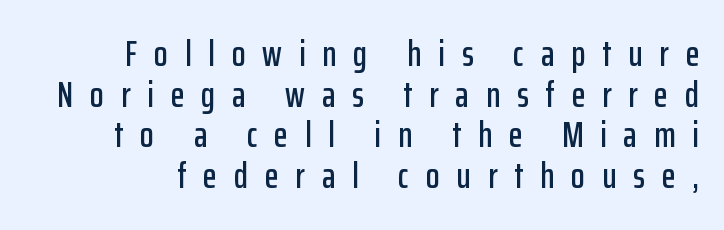
{"serif": "no", "italic": "no", "width": "condensed", "stroke_contrast": "low", "x_height": "medium", "monospaced": "no", "underline": "no", "line_spacing": "tight", "line_spacing_ratio": 1.13, "letter_spacing": "wide", "letter_spacing_em": 0.47, "glyph_px": 36}
